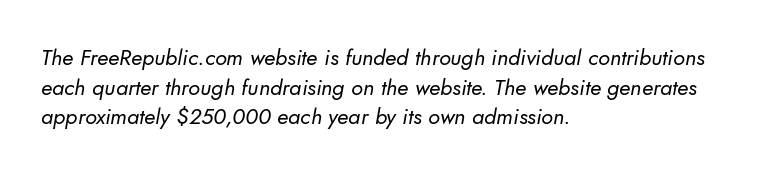
{"bold": "no", "underline": "no", "align": "left", "line_spacing": "normal", "line_spacing_ratio": 1.35, "letter_spacing": "normal", "letter_spacing_em": 0.0, "glyph_px": 22}
